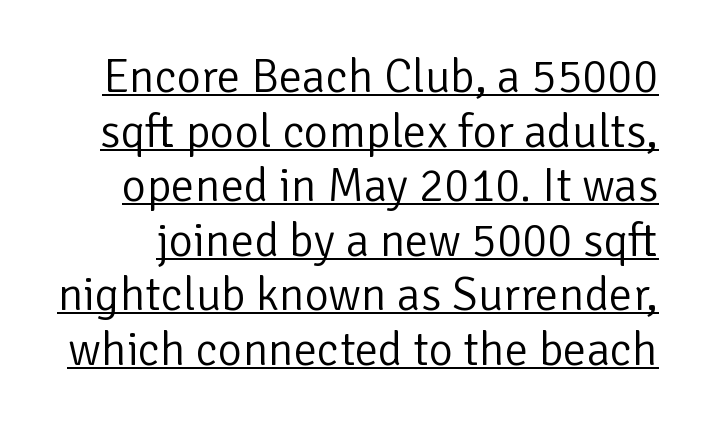
{"serif": "no", "italic": "no", "bold": "no", "weight": "light", "width": "normal", "stroke_contrast": "low", "x_height": "medium", "monospaced": "no", "underline": "yes", "line_spacing_ratio": 1.16, "letter_spacing": "normal", "letter_spacing_em": 0.0, "glyph_px": 47}
